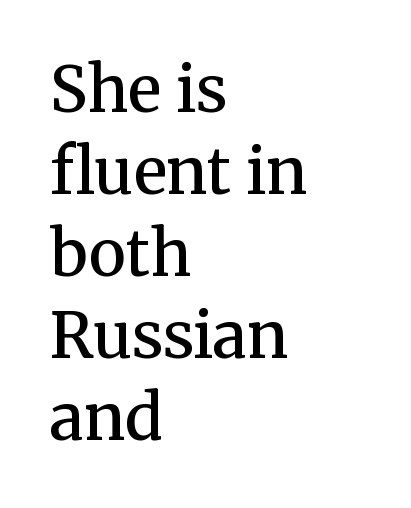
As a designer I'd log this as weight 600, semibold. Reading down the block, your eye returns to a fixed left position each line. These lines are rendered in a variable-pitch font. Caption: standard tracking, unaltered. These lines are composed in type with serifs.
